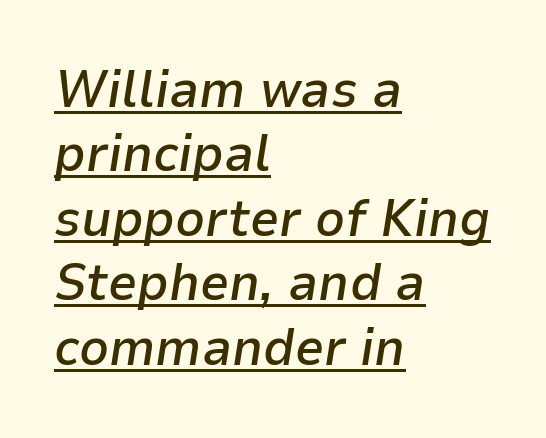
Students, this is semibold: more ink than regular, less than bold. A baseline rule has been typeset under these characters. Varying glyph widths throughout — classic text-font behaviour. Look at the tracking — it's just the regular setting, nothing added.
